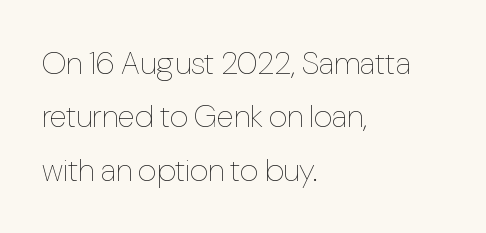
Interline gaps are of average width in this sample. These lines are set flush left with a ragged right edge. You can tell it's not italic because the verticals are truly vertical. The letters advance in unequal steps, a hallmark of proportional type. No word sits above an underline.
